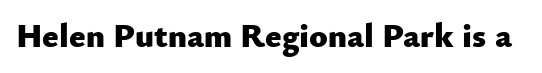
Q: Is the text bold? A: Yes.
Q: Is the text italic (slanted)? A: No, it is upright.
Q: Is the typeface a serif or a sans-serif typeface? A: Sans-serif.
Q: Is the text underlined? A: No.
Q: Is the spacing between letters normal or unusually wide? A: Normal.
Q: Width (condensed, normal, or wide)? A: Normal.
Q: Stroke contrast? A: Low.
Q: x-height? A: Small.
Q: Monospaced? A: No.
